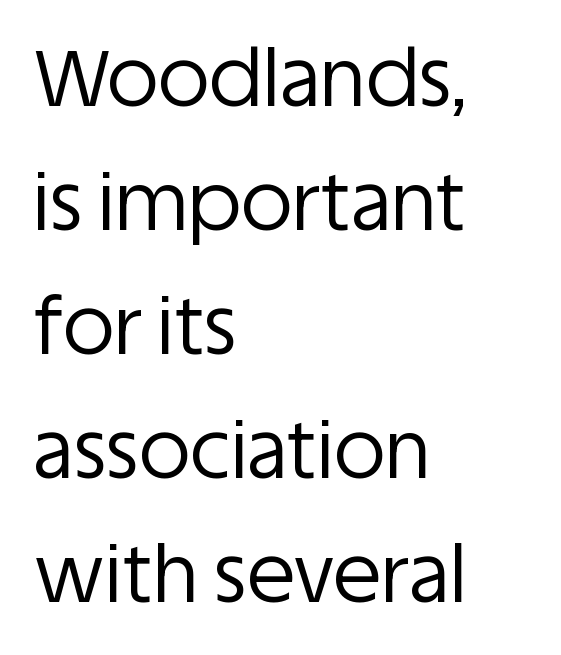
Q: Is the text bold? A: No.
Q: Is the text italic (slanted)? A: No, it is upright.
Q: Is the typeface a serif or a sans-serif typeface? A: Sans-serif.
Q: Is the text underlined? A: No.
Q: How is the paragraph aligned? A: Left-aligned.
Q: Is the spacing between letters normal or unusually wide? A: Normal.
Q: Is the spacing between lines tight, normal or loose? A: Normal.
Q: Width (condensed, normal, or wide)? A: Normal.
Q: Stroke contrast? A: Low.
Q: x-height? A: Large.
Q: Monospaced? A: No.
